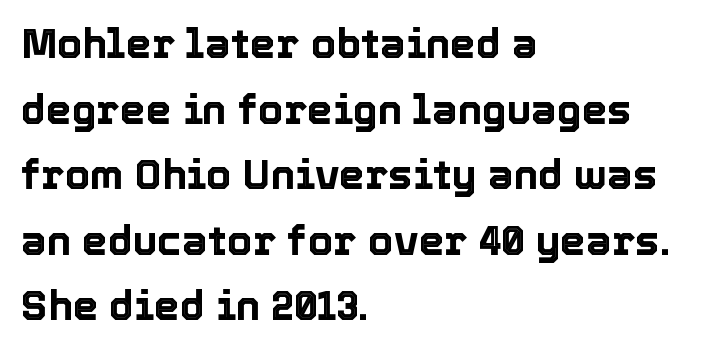
The image shows 41 px text type, upright; set left-aligned, normal line spacing (1.6x), normal letter spacing, not underlined; a medium x-height.
